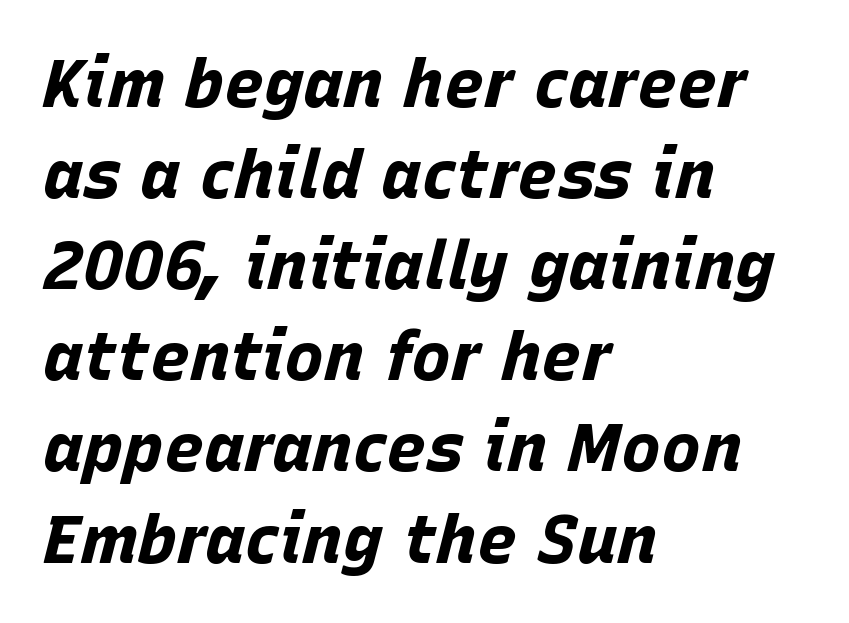
The image shows 67 px bold type, italic (leaning right); set left-aligned, normal line spacing (1.36x), normal letter spacing, not underlined; low stroke contrast and a large x-height.
